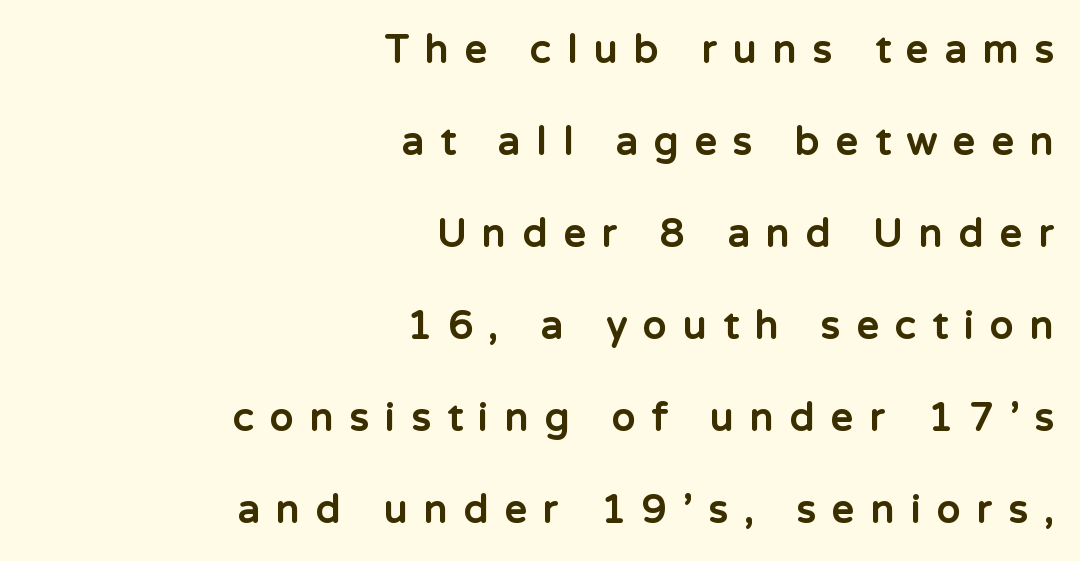
The image shows 39 px bold sans-serif type, upright; set right-aligned, loose line spacing (2.36x), unusually wide letter spacing (+0.42 em), not underlined; low stroke contrast and a medium x-height.
